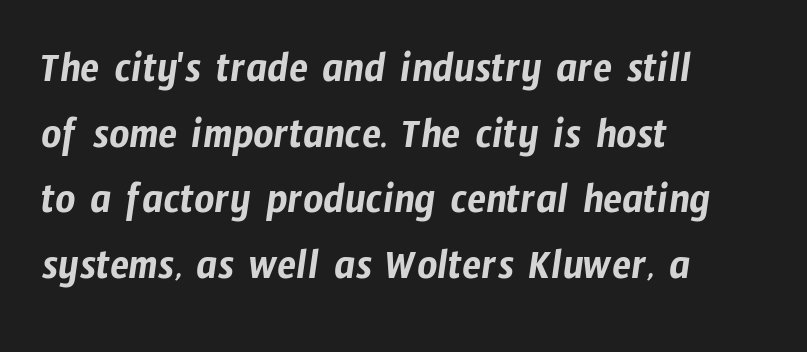
The image shows 44 px condensed sans-serif type; set left-aligned, normal line spacing (1.49x), normal letter spacing, not underlined; low stroke contrast and a medium x-height.
